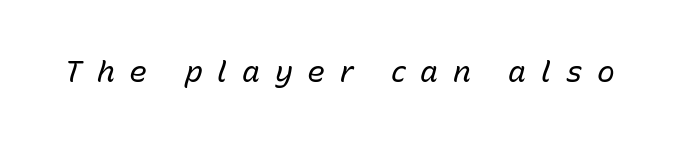
Q: Is the text bold? A: No.
Q: Is the text italic (slanted)? A: Yes, it leans right by about 15 degrees.
Q: Is the text underlined? A: No.
Q: Is the spacing between letters normal or unusually wide? A: Unusually wide.
Q: Width (condensed, normal, or wide)? A: Normal.
Q: Stroke contrast? A: Low.
Q: x-height? A: Medium.
Q: Monospaced? A: No.
